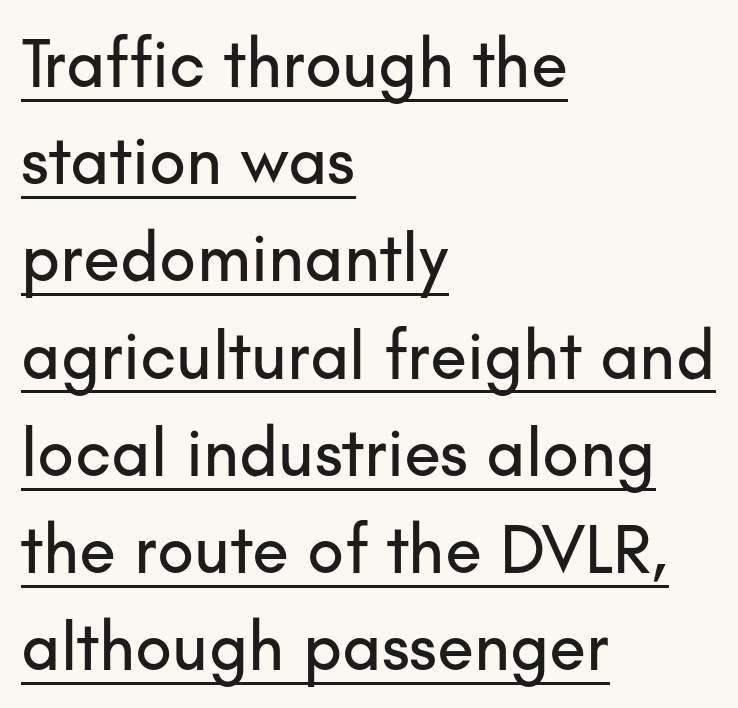
The passage shown has conventional tracking throughout. The vertical gap from one line to the next is medium. Font category for this specimen: sans-serif. If you drew a line through each stem, it would be perfectly vertical.
